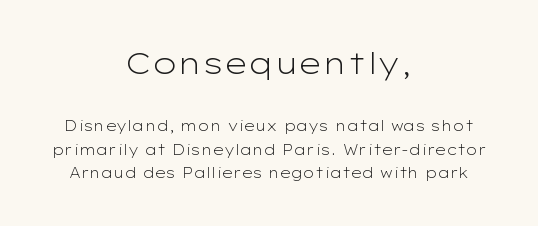
{"serif": "no", "italic": "no", "bold": "no", "weight": "light", "width": "wide", "stroke_contrast": "low", "x_height": "medium", "monospaced": "no", "underline": "no", "align": "center", "line_spacing": "normal", "line_spacing_ratio": 1.65, "letter_spacing": "normal", "letter_spacing_em": 0.0, "larger_block": "first", "size_ratio": 2.14, "glyph_px": 30}
